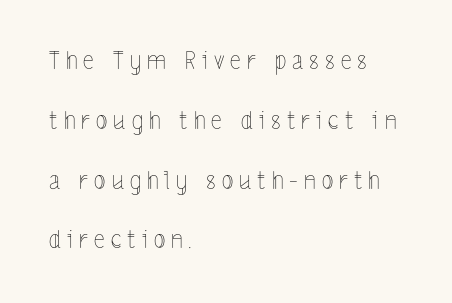
Q: Is the text bold? A: No.
Q: Is the text italic (slanted)? A: No, it is upright.
Q: Is the text underlined? A: No.
Q: How is the paragraph aligned? A: Left-aligned.
Q: Is the spacing between letters normal or unusually wide? A: Unusually wide.
Q: Is the spacing between lines tight, normal or loose? A: Loose.
